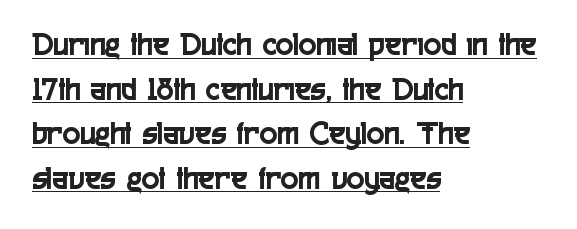
{"serif": "no", "italic": "no", "width": "condensed", "x_height": "medium", "monospaced": "no", "underline": "yes", "align": "left", "line_spacing": "normal", "line_spacing_ratio": 1.35, "letter_spacing": "normal", "letter_spacing_em": 0.0, "glyph_px": 33}
